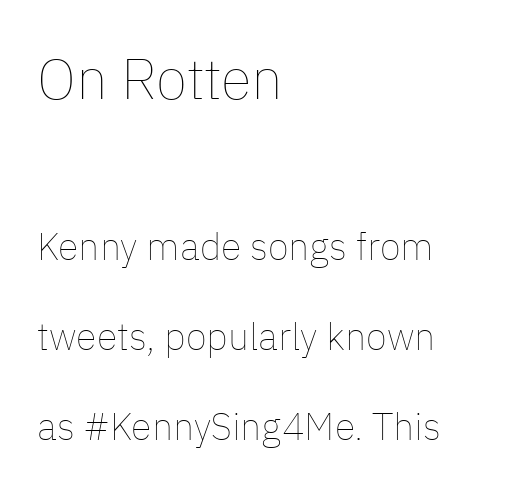
Inter-character spacing is left at the font's built-in metrics. These lines are rendered in a variable-pitch font. Notice how the stems are strictly vertical — no italics here. Vertically, the passage feels expansive, rows floating well apart. Is the type heavy? It reads as light-to-regular instead. All the whitespace from short lines collects on the right.
